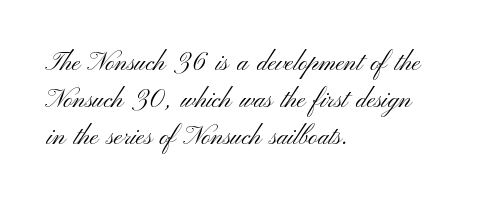
Each new line begins a customary step beneath the previous one. In CSS terms this would be text-align: left. Inter-character spacing is left at the font's built-in metrics.
